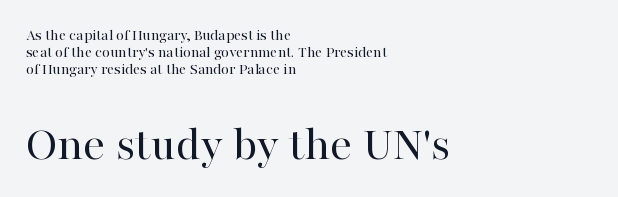
Q: Is the text bold? A: No.
Q: Is the text italic (slanted)? A: No, it is upright.
Q: Is the typeface a serif or a sans-serif typeface? A: Serif.
Q: Is the text underlined? A: No.
Q: How is the paragraph aligned? A: Left-aligned.
Q: Is the spacing between letters normal or unusually wide? A: Normal.
Q: Is the spacing between lines tight, normal or loose? A: Tight.
Q: Which block of text is set in a larger size, the first (top) or the second (bottom)? A: The second (bottom) one.
Q: Width (condensed, normal, or wide)? A: Normal.
Q: Stroke contrast? A: High.
Q: x-height? A: Medium.
Q: Monospaced? A: No.
